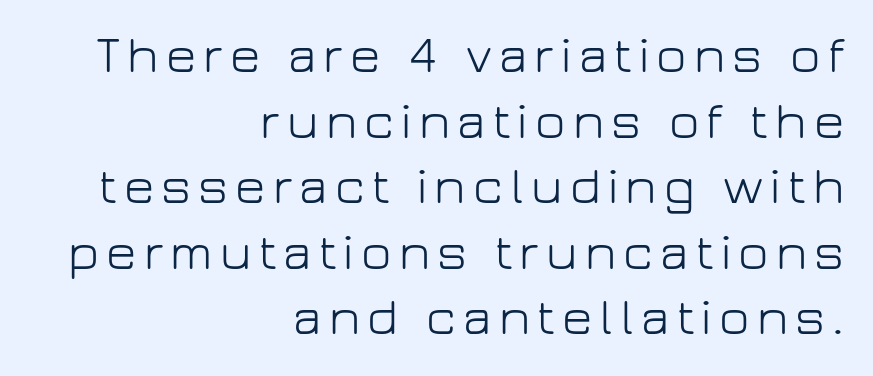
Weight class: somewhere from thin through regular. The typeface chosen for these lines omits serifs. The font's upright variant was chosen for this text. Every row of glyphs terminates at an identical x-position on the right. The letters advance in unequal steps, a hallmark of proportional type.
